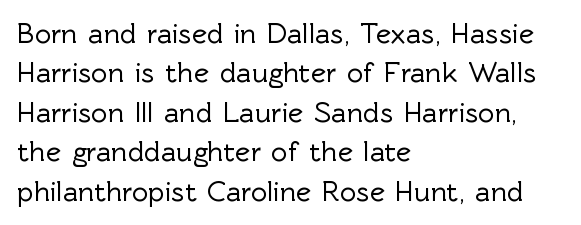
Default kerning and tracking; the words read as compact shapes. A typesetter would call this proportional, since set widths differ per character. Reading down the block, your eye returns to a fixed left position each line. The rows are spaced the way most documents space them. The typeface chosen for these lines omits serifs.
